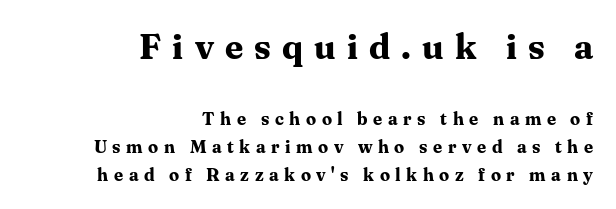
Q: Is the text bold? A: Yes.
Q: Is the text italic (slanted)? A: No, it is upright.
Q: Is the typeface a serif or a sans-serif typeface? A: Serif.
Q: Is the text underlined? A: No.
Q: How is the paragraph aligned? A: Right-aligned.
Q: Is the spacing between letters normal or unusually wide? A: Unusually wide.
Q: Is the spacing between lines tight, normal or loose? A: Normal.
Q: Which block of text is set in a larger size, the first (top) or the second (bottom)? A: The first (top) one.
Q: Width (condensed, normal, or wide)? A: Normal.
Q: Stroke contrast? A: Medium.
Q: x-height? A: Medium.
Q: Monospaced? A: No.
